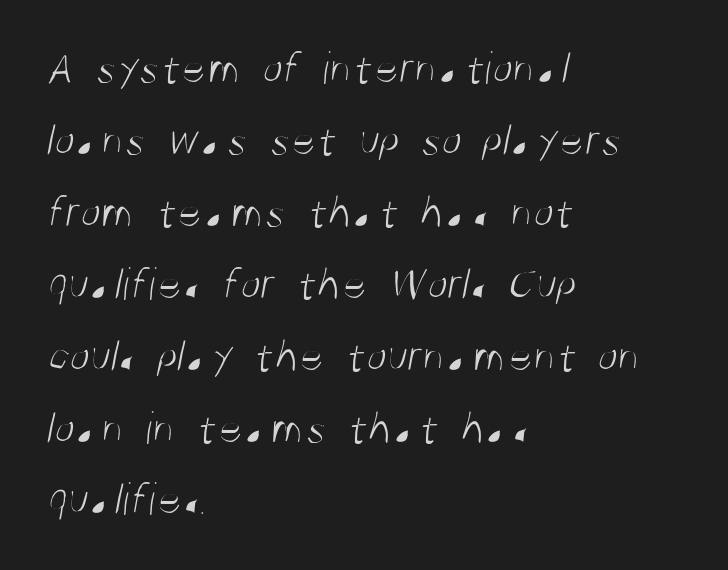
The rendering uses natural spacing where letterforms have individual widths. Think standard paragraph weight, or any step lighter than that. The ragged edge is on the right, which tells us the setting is flush left. A typesetter would label this face a sans.
